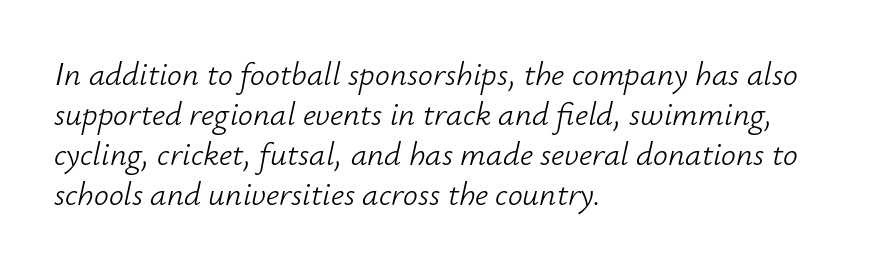
The image shows 33 px light type, italic (leaning right); set left-aligned, line spacing 1.21x, normal letter spacing, not underlined; low stroke contrast and a small x-height.
